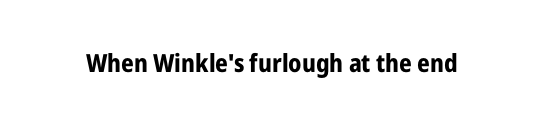
Q: Is the text bold? A: Yes.
Q: Is the text italic (slanted)? A: No, it is upright.
Q: Is the text underlined? A: No.
Q: Is the spacing between letters normal or unusually wide? A: Normal.
